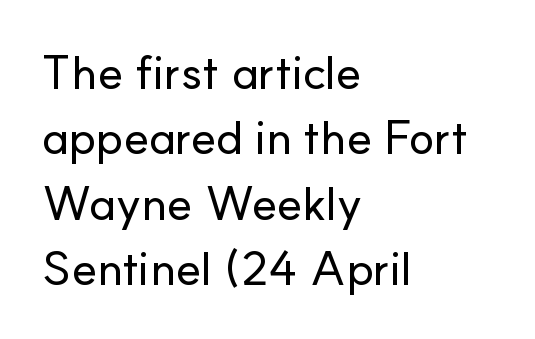
Q: Is the text italic (slanted)? A: No, it is upright.
Q: Is the typeface a serif or a sans-serif typeface? A: Sans-serif.
Q: Is the text underlined? A: No.
Q: How is the paragraph aligned? A: Left-aligned.
Q: Is the spacing between letters normal or unusually wide? A: Normal.
Q: Is the spacing between lines tight, normal or loose? A: Normal.
Q: Width (condensed, normal, or wide)? A: Normal.
Q: Stroke contrast? A: Low.
Q: x-height? A: Small.
Q: Monospaced? A: No.
